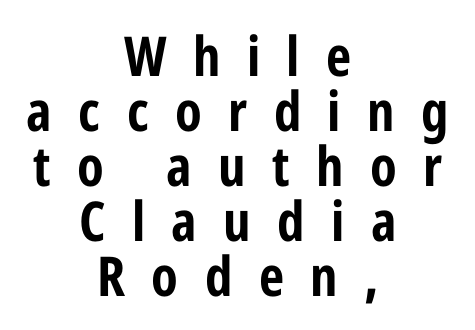
Both edges are ragged and mirror each other, which tells us the setting is centered. Reading down the column, the eye jumps only a short way to each next line. Plenty of ink on the page — the face is bold. Glance below the letters and you will spot only blank space. The tracking jumps out immediately: characters are airy and widely separated.
